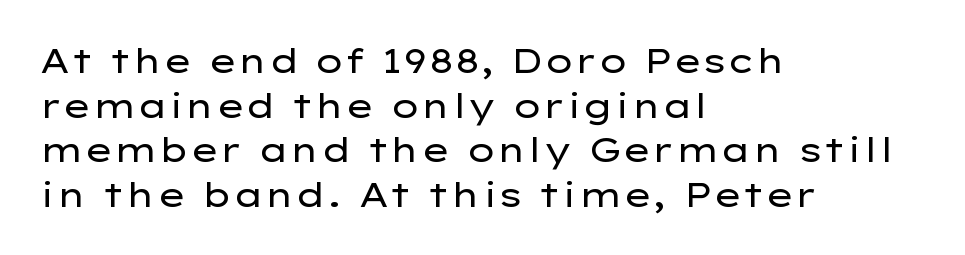
The passage shown is typed in a proportional face where columns would drift. Does the type have serifs? No, each stem ends abruptly. The designer left line spacing at the default. Think standard paragraph weight, or any step lighter than that.
